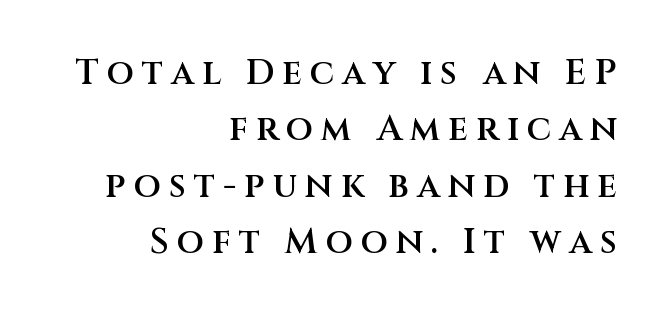
The image shows 35 px semibold sans-serif type, upright; set right-aligned, normal line spacing (1.61x), unusually wide letter spacing (+0.23 em), not underlined; medium stroke contrast and a large x-height.
